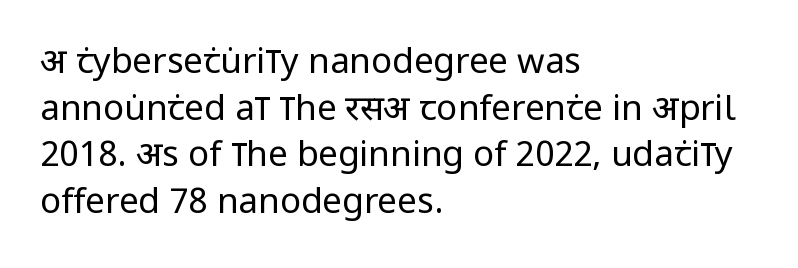
Q: Is the text bold? A: No.
Q: Is the text italic (slanted)? A: No, it is upright.
Q: Is the typeface a serif or a sans-serif typeface? A: Sans-serif.
Q: Is the text underlined? A: No.
Q: How is the paragraph aligned? A: Left-aligned.
Q: Is the spacing between letters normal or unusually wide? A: Normal.
Q: Is the spacing between lines tight, normal or loose? A: Normal.
Q: Width (condensed, normal, or wide)? A: Condensed.
Q: Stroke contrast? A: Low.
Q: x-height? A: Large.
Q: Monospaced? A: No.
